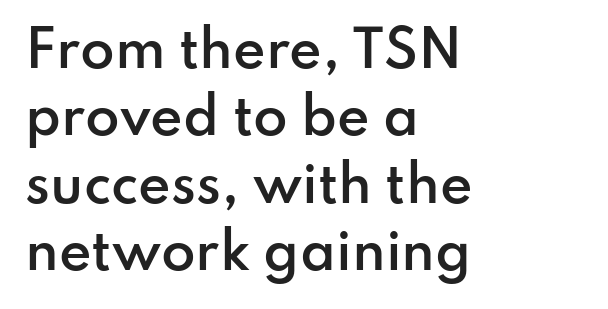
Q: Is the text bold? A: Semi-bold.
Q: Is the text italic (slanted)? A: No, it is upright.
Q: Is the typeface a serif or a sans-serif typeface? A: Sans-serif.
Q: Is the text underlined? A: No.
Q: How is the paragraph aligned? A: Left-aligned.
Q: Is the spacing between letters normal or unusually wide? A: Normal.
Q: Is the spacing between lines tight, normal or loose? A: Normal.
Q: Width (condensed, normal, or wide)? A: Normal.
Q: Stroke contrast? A: Low.
Q: x-height? A: Small.
Q: Monospaced? A: No.
